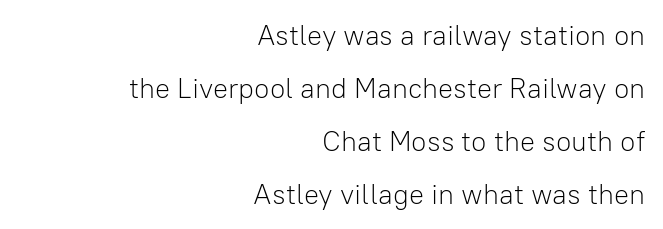
{"serif": "no", "italic": "no", "bold": "no", "weight": "light", "width": "normal", "stroke_contrast": "low", "x_height": "medium", "monospaced": "no", "underline": "no", "align": "right", "line_spacing_ratio": 1.89, "letter_spacing": "normal", "letter_spacing_em": 0.0, "glyph_px": 28}
